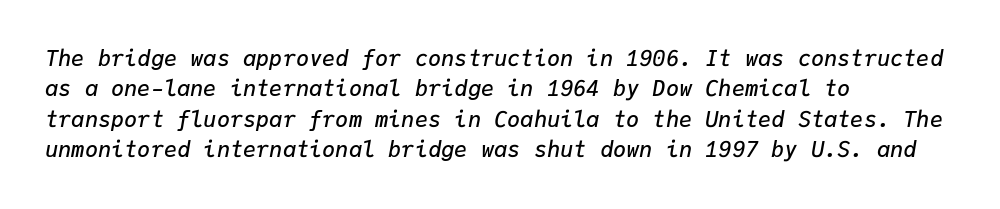
Q: Is the text bold? A: Semi-bold.
Q: Is the text italic (slanted)? A: Yes, it leans right by about 9 degrees.
Q: Is the text underlined? A: No.
Q: How is the paragraph aligned? A: Left-aligned.
Q: Is the spacing between letters normal or unusually wide? A: Normal.
Q: Is the spacing between lines tight, normal or loose? A: Normal.
